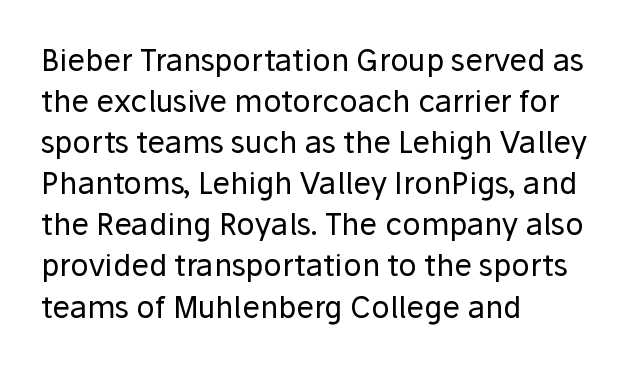
Q: Is the text bold? A: No.
Q: Is the text italic (slanted)? A: No, it is upright.
Q: Is the typeface a serif or a sans-serif typeface? A: Sans-serif.
Q: Is the text underlined? A: No.
Q: How is the paragraph aligned? A: Left-aligned.
Q: Is the spacing between letters normal or unusually wide? A: Normal.
Q: Is the spacing between lines tight, normal or loose? A: Normal.
Q: Width (condensed, normal, or wide)? A: Normal.
Q: Stroke contrast? A: Low.
Q: x-height? A: Medium.
Q: Monospaced? A: No.
